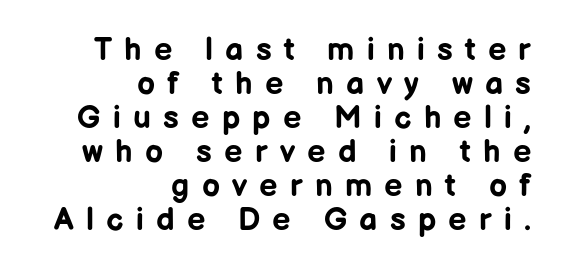
Q: Is the text bold? A: Yes.
Q: Is the text italic (slanted)? A: No, it is upright.
Q: Is the typeface a serif or a sans-serif typeface? A: Sans-serif.
Q: Is the text underlined? A: No.
Q: How is the paragraph aligned? A: Right-aligned.
Q: Is the spacing between letters normal or unusually wide? A: Unusually wide.
Q: Is the spacing between lines tight, normal or loose? A: Tight.
Q: Width (condensed, normal, or wide)? A: Normal.
Q: Stroke contrast? A: Low.
Q: x-height? A: Medium.
Q: Monospaced? A: No.
